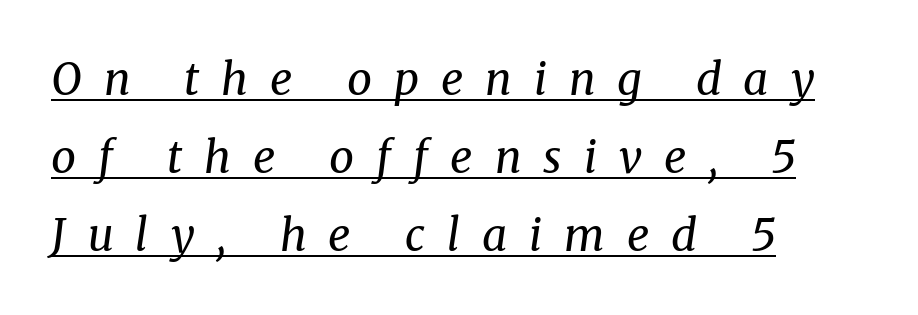
The image shows 44 px regular-weight serif type, italic (leaning right); set left-aligned, line spacing 1.77x, unusually wide letter spacing (+0.5 em), underlined; medium stroke contrast and a medium x-height.
